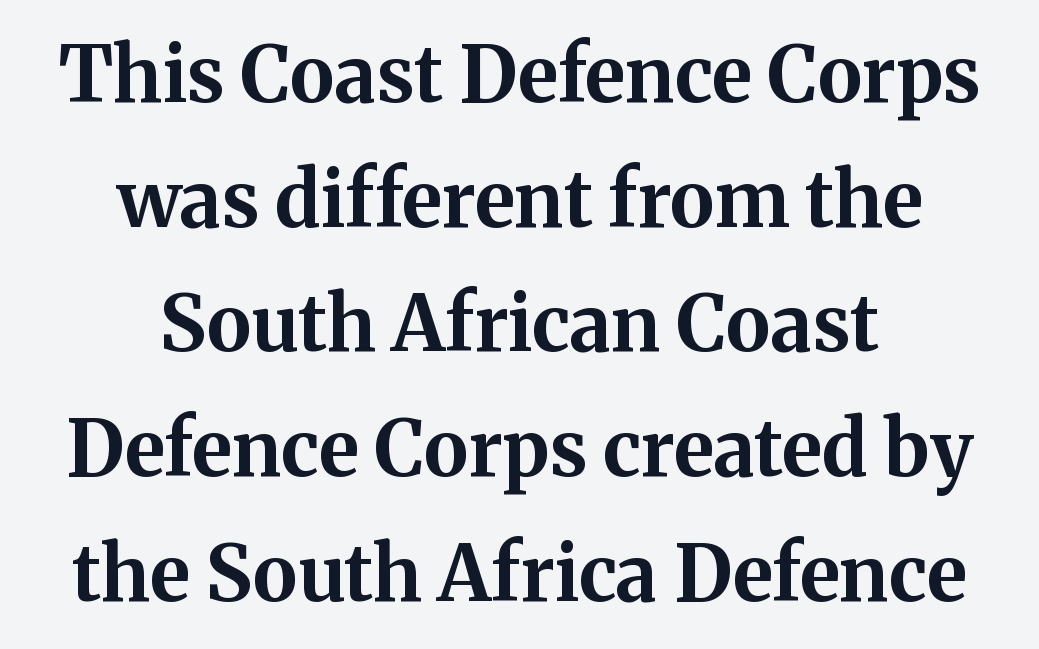
A clean baseline with only descenders dipping below it. Do the characters align in a grid? No, the font is proportional. As a designer I'd log this as weight 700, bold. A typesetter would call this leading conventional body-copy spacing. Short note: letters normally spaced. Posture: upright roman.
